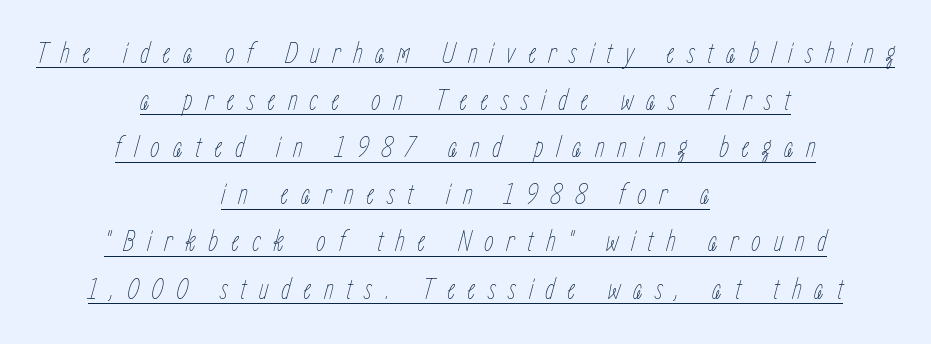
The image shows 31 px thin, condensed type, italic (leaning right); set centered, normal line spacing (1.52x), unusually wide letter spacing (+0.4 em), underlined; low stroke contrast and a medium x-height.
